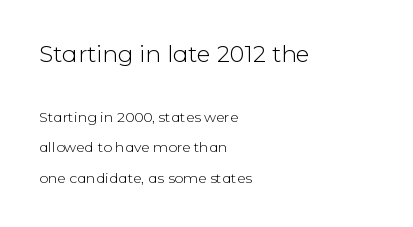
{"italic": "no", "bold": "no", "underline": "no", "align": "left", "line_spacing": "loose", "line_spacing_ratio": 2.19, "letter_spacing": "normal", "letter_spacing_em": 0.0, "larger_block": "first", "size_ratio": 1.64, "glyph_px": 23}
